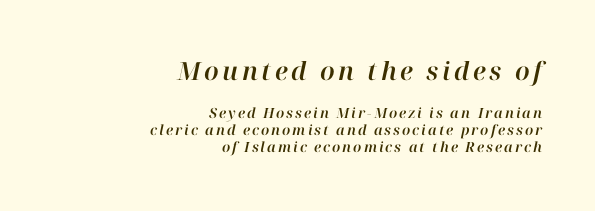
{"italic": "yes", "lean": "right", "slant_degrees": 12, "underline": "no", "align": "right", "line_spacing_ratio": 1.21, "larger_block": "first", "size_ratio": 1.79, "glyph_px": 25}
